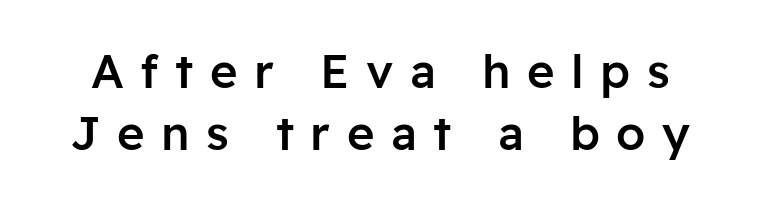
A bare baseline throughout the passage. These lines are rendered in a variable-pitch font. Line spacing here is normal. Posture: vertical. The horizontal fit of the characters is loose and conspicuously gappy.
